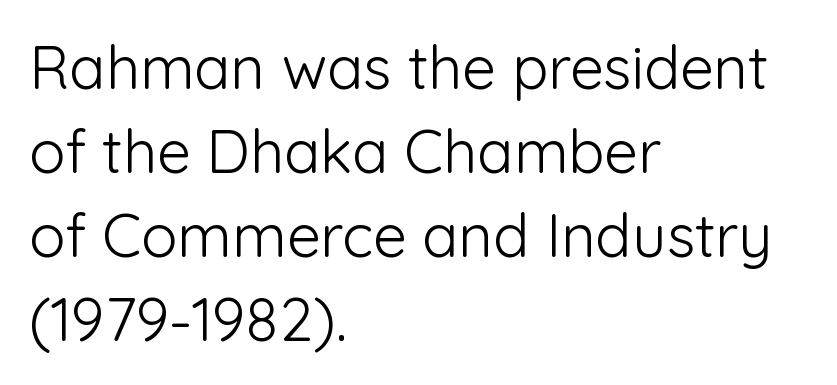
The image shows 60 px light sans-serif type, upright; set left-aligned, normal line spacing (1.4x), normal letter spacing, not underlined; low stroke contrast and a medium x-height.
